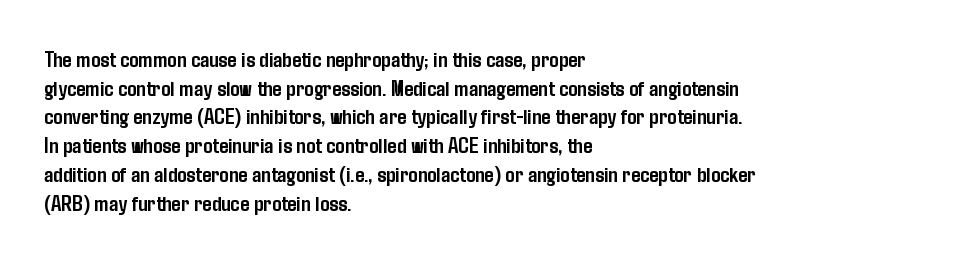
In CSS terms this would be text-align: left. On the weight axis this lands at bold, roughly 700. No word sits above an underline. Regarding leading, the lines here are spaced in the standard way. Quick note: not italic, upright. Glyph-to-glyph distance matches everyday printed text.
